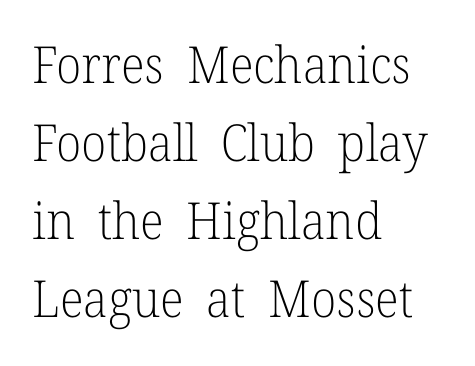
The image shows 51 px light serif type, upright; set left-aligned, normal line spacing (1.53x), normal letter spacing, not underlined; low stroke contrast and a medium x-height.
